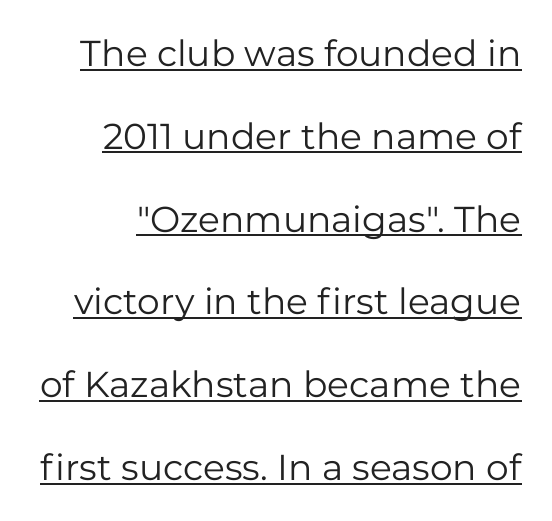
Does the lettering tilt? It doesn't — this is upright. Examine the stroke ends and you'll find no serifs. Each letter keeps its own natural width here, so spacing adapts to shape. Each line of the rendering has a horizontal stroke beneath the glyphs. Counters stay open thanks to moderate or lighter strokes. Caption: standard tracking, unaltered.
